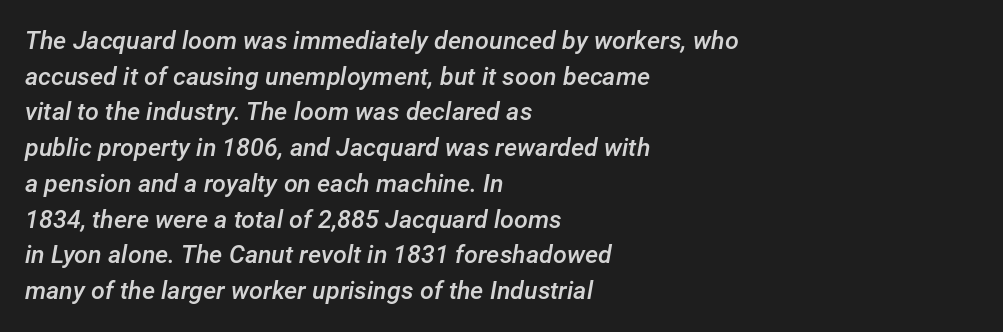
Q: Is the text bold? A: Semi-bold.
Q: Is the text italic (slanted)? A: Yes, it leans right by about 12 degrees.
Q: Is the text underlined? A: No.
Q: How is the paragraph aligned? A: Left-aligned.
Q: Is the spacing between letters normal or unusually wide? A: Normal.
Q: Is the spacing between lines tight, normal or loose? A: Normal.
